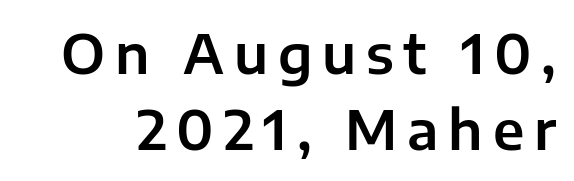
{"serif": "no", "italic": "no", "width": "normal", "stroke_contrast": "low", "x_height": "medium", "monospaced": "no", "underline": "no", "line_spacing": "normal", "line_spacing_ratio": 1.41, "glyph_px": 54}
